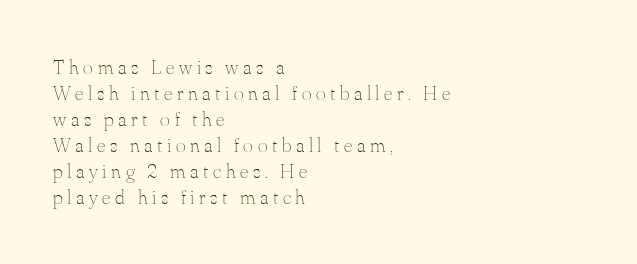
Stroke thickness stays within the range of a standard reading face or lighter. Substantial extra tracking has been applied to these lines. The letters stand upright; this is a roman face. Rule under the text: the space is simply empty.
